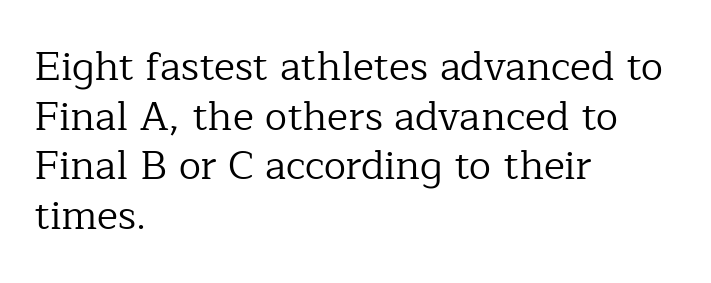
{"serif": "yes", "italic": "no", "bold": "no", "weight": "regular", "width": "normal", "stroke_contrast": "low", "x_height": "medium", "monospaced": "no", "underline": "no", "align": "left", "line_spacing_ratio": 1.24, "letter_spacing": "normal", "letter_spacing_em": 0.0, "glyph_px": 40}
